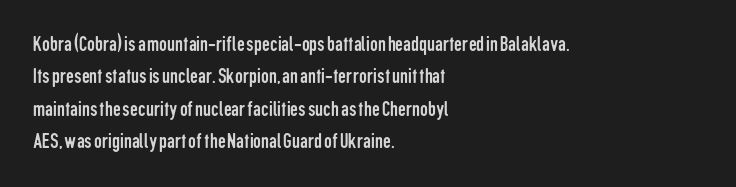
Q: Is the text bold? A: No.
Q: Is the text italic (slanted)? A: No, it is upright.
Q: Is the text underlined? A: No.
Q: How is the paragraph aligned? A: Left-aligned.
Q: Is the spacing between letters normal or unusually wide? A: Normal.
Q: Is the spacing between lines tight, normal or loose? A: Normal.
